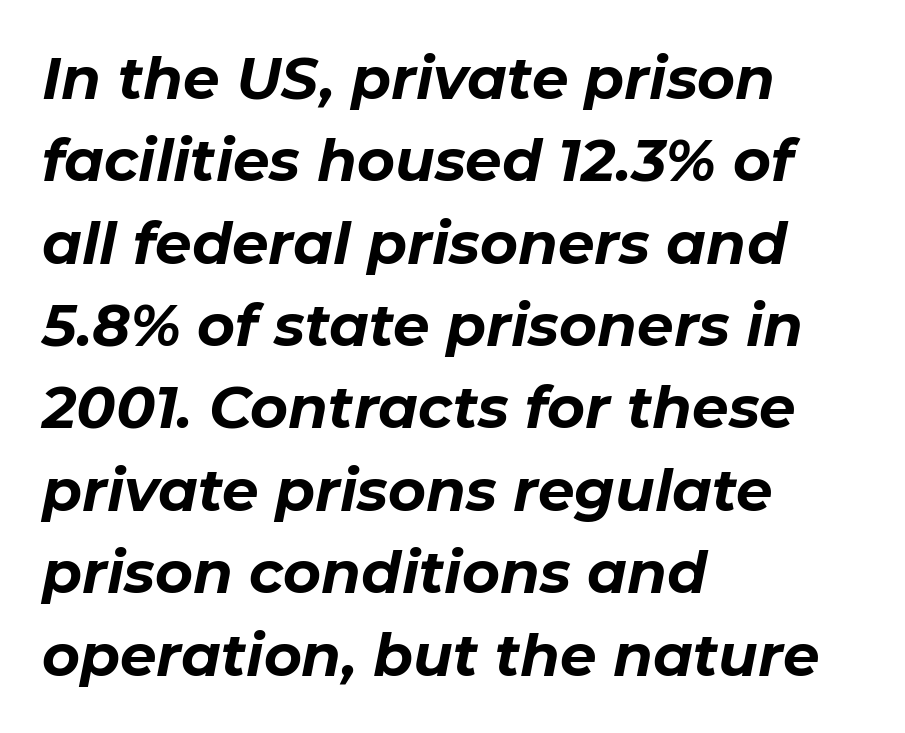
{"italic": "yes", "lean": "right", "slant_degrees": 11, "bold": "yes", "weight": "bold", "width": "normal", "stroke_contrast": "low", "x_height": "medium", "monospaced": "no", "underline": "no", "align": "left", "line_spacing": "normal", "line_spacing_ratio": 1.42, "letter_spacing": "normal", "letter_spacing_em": 0.0, "glyph_px": 58}
